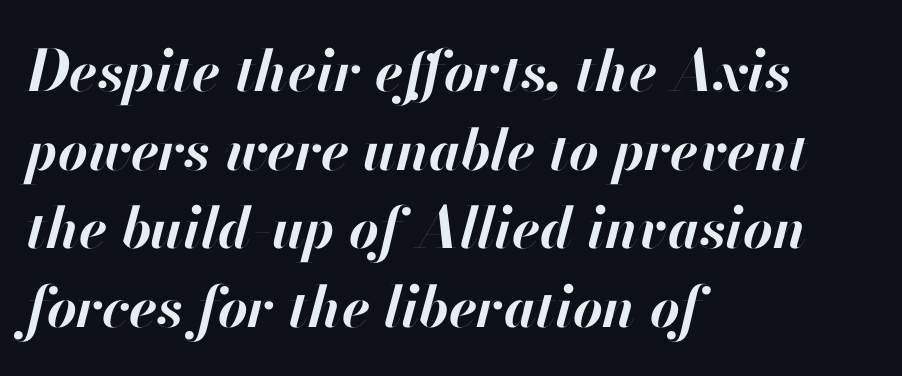
The image shows 57 px bold type, italic (leaning right); set left-aligned, normal line spacing (1.38x), normal letter spacing, not underlined; high stroke contrast and a small x-height.
